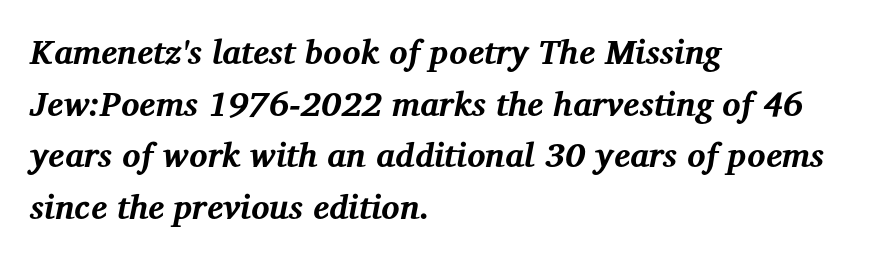
The image shows 34 px bold serif type, italic (leaning right); set left-aligned, normal line spacing (1.52x), normal letter spacing, not underlined; medium stroke contrast and a medium x-height.
